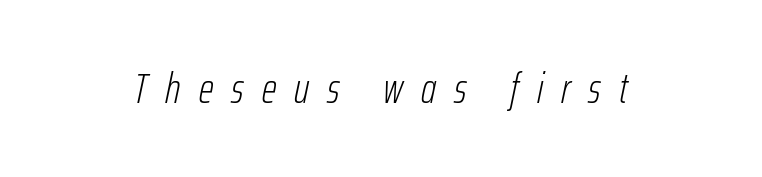
There's an unmistakable incline to the writing here. The cut favours lightness, reaching ordinary text weight at its darkest. The passage shown has open, widely tracked lettering throughout. Just letters on the line, the space beneath them empty. This sample has the flowing, uneven cadence of proportional lettering.
